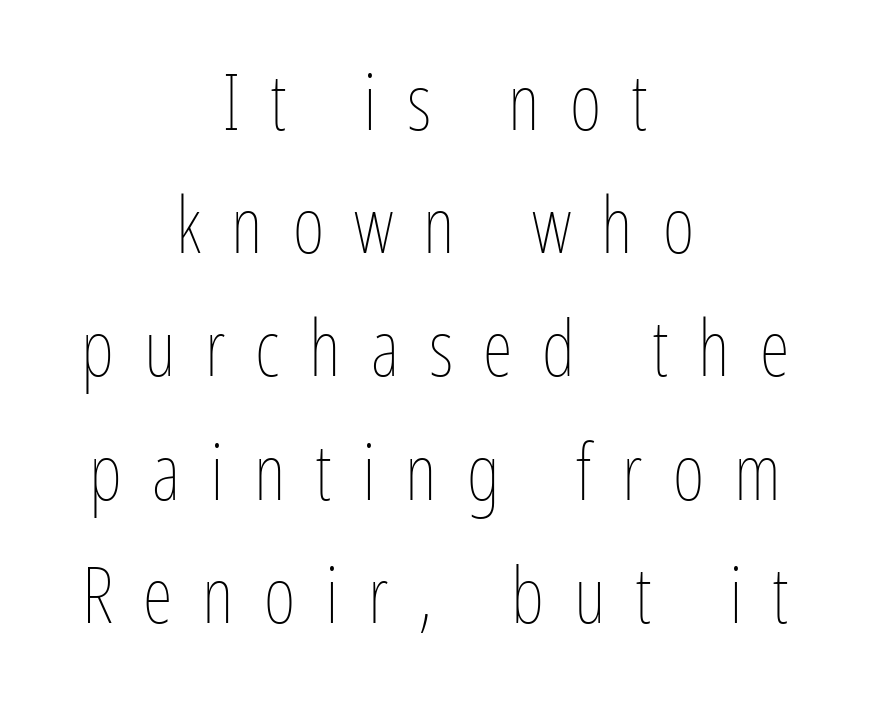
Quick note: interline space is typical. Ordinary non-slanted type is in use. The face used here is rendered with a markedly widened letterfit. Descender tails drop into unmarked territory. The rendering uses natural spacing where letterforms have individual widths.
